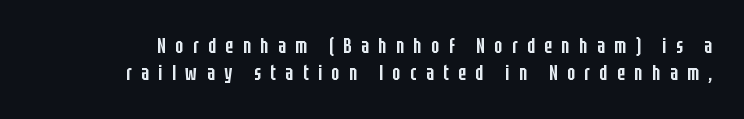
The image shows 21 px text type, upright; set normal line spacing (1.28x), unusually wide letter spacing (+0.45 em), not underlined.
